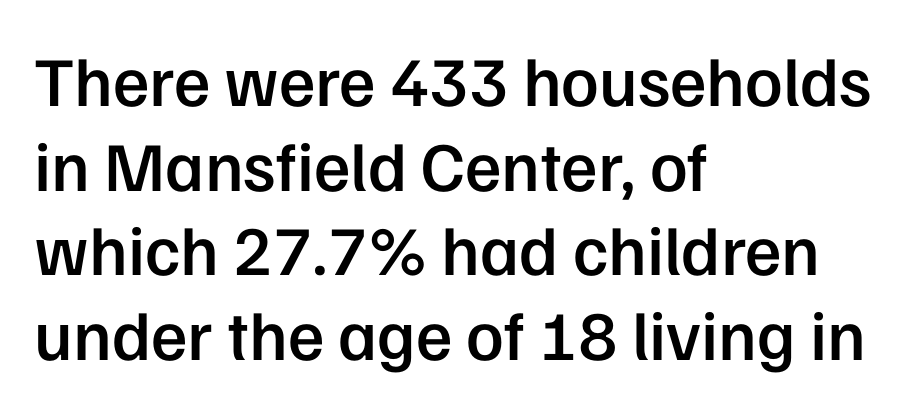
Q: Is the text bold? A: Semi-bold.
Q: Is the text italic (slanted)? A: No, it is upright.
Q: Is the typeface a serif or a sans-serif typeface? A: Sans-serif.
Q: Is the text underlined? A: No.
Q: How is the paragraph aligned? A: Left-aligned.
Q: Is the spacing between letters normal or unusually wide? A: Normal.
Q: Width (condensed, normal, or wide)? A: Normal.
Q: Stroke contrast? A: Low.
Q: x-height? A: Medium.
Q: Monospaced? A: No.
